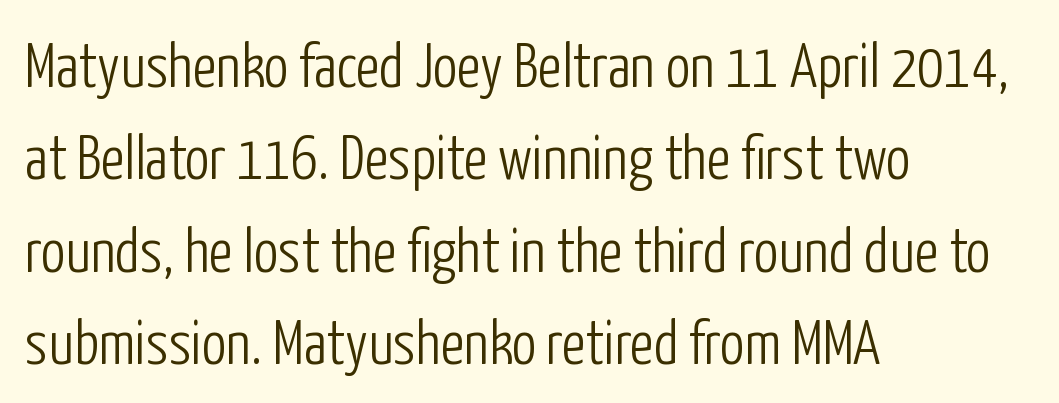
Do the letters lean? They stand straight. The text was rendered using a sans face with plain stroke endings. The letters advance in unequal steps, a hallmark of proportional type. A classic flush-left, rag-right setting is used for this passage. The characters are drawn with everyday or finer stroke widths.
